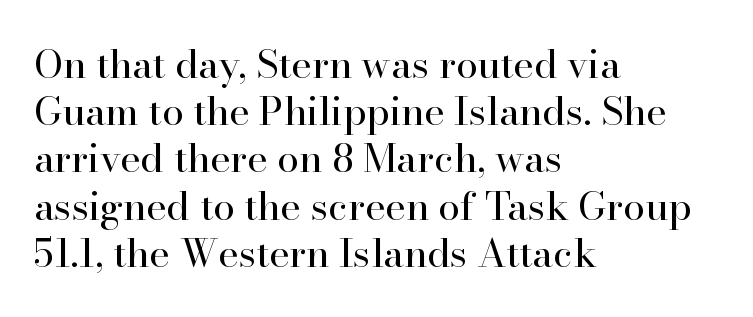
Every character sits straight up, as roman type does. The foot of each line stays bare and open. Does the copy run flush right? No — it runs flush left. The face used here is seriffed, in the tradition of book romans. The passage shown has conventional tracking throughout. Think of a printed novel: that variable character pitch is what you see here.
